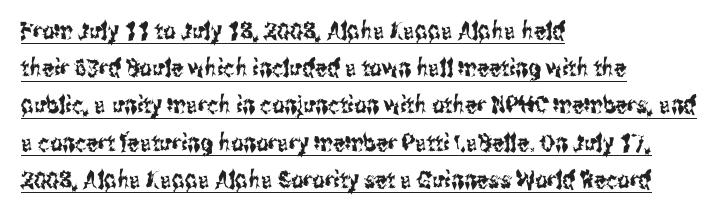
{"italic": "no", "underline": "yes", "align": "left", "line_spacing": "normal", "line_spacing_ratio": 1.55, "letter_spacing": "normal", "letter_spacing_em": 0.0, "glyph_px": 24}
